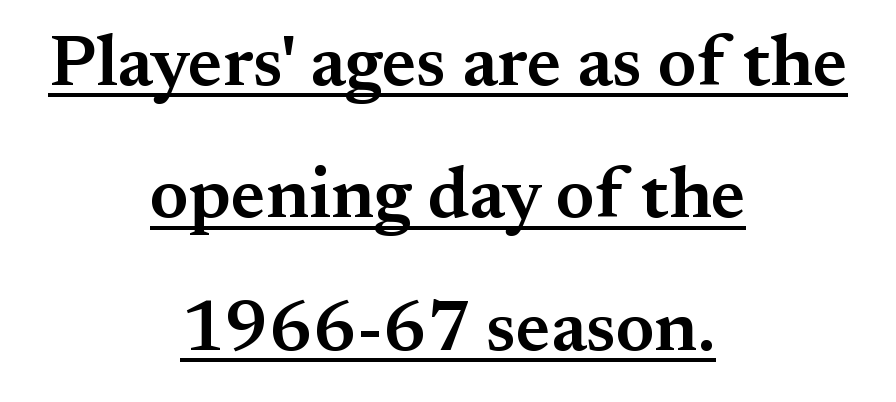
Q: Is the text bold? A: Semi-bold.
Q: Is the text italic (slanted)? A: No, it is upright.
Q: Is the typeface a serif or a sans-serif typeface? A: Serif.
Q: Is the text underlined? A: Yes.
Q: How is the paragraph aligned? A: Centered.
Q: Is the spacing between letters normal or unusually wide? A: Normal.
Q: Width (condensed, normal, or wide)? A: Normal.
Q: Stroke contrast? A: Medium.
Q: x-height? A: Small.
Q: Monospaced? A: No.
